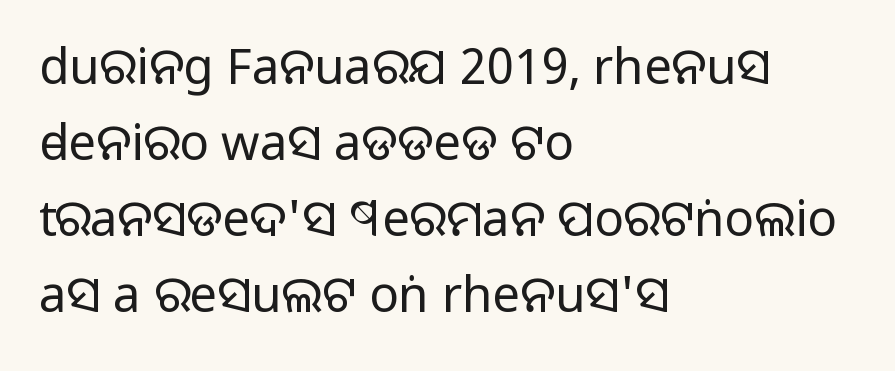
{"serif": "no", "italic": "no", "bold": "no", "weight": "regular", "width": "normal", "stroke_contrast": "low", "x_height": "large", "monospaced": "no", "underline": "no", "align": "left", "line_spacing": "normal", "line_spacing_ratio": 1.55, "letter_spacing": "normal", "letter_spacing_em": 0.0, "glyph_px": 49}
